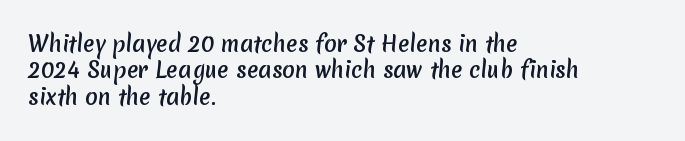
The image shows 21 px text type; set left-aligned, normal line spacing (1.26x), normal letter spacing, not underlined.
